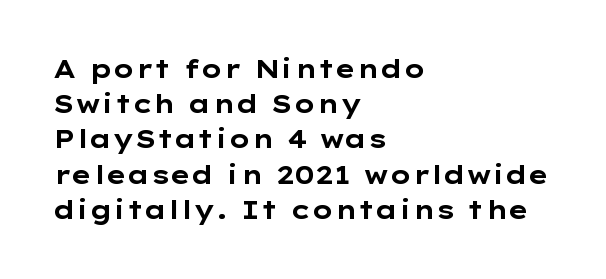
{"italic": "no", "bold": "yes", "underline": "no", "align": "left", "line_spacing": "normal", "line_spacing_ratio": 1.41, "letter_spacing": "normal", "letter_spacing_em": 0.0, "glyph_px": 25}
